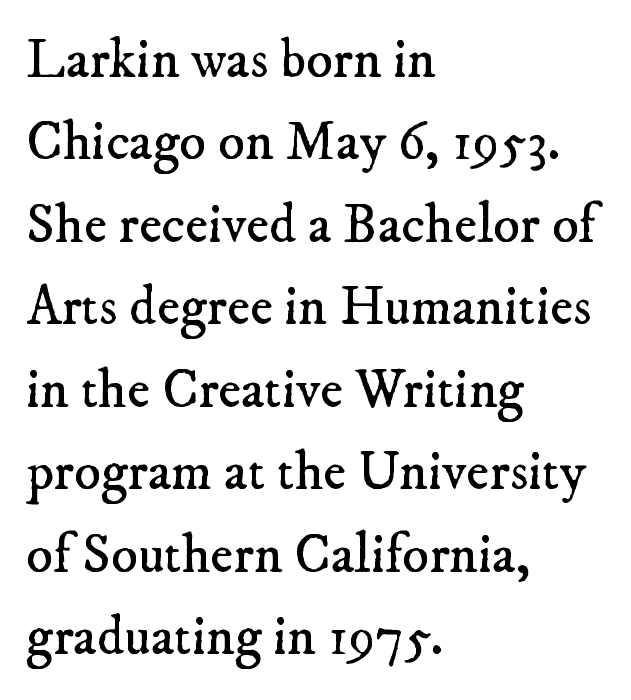
{"serif": "yes", "bold": "no", "weight": "regular", "width": "normal", "stroke_contrast": "low", "x_height": "small", "monospaced": "no", "underline": "no", "align": "left", "line_spacing": "normal", "line_spacing_ratio": 1.5, "letter_spacing": "normal", "letter_spacing_em": 0.0, "glyph_px": 55}
